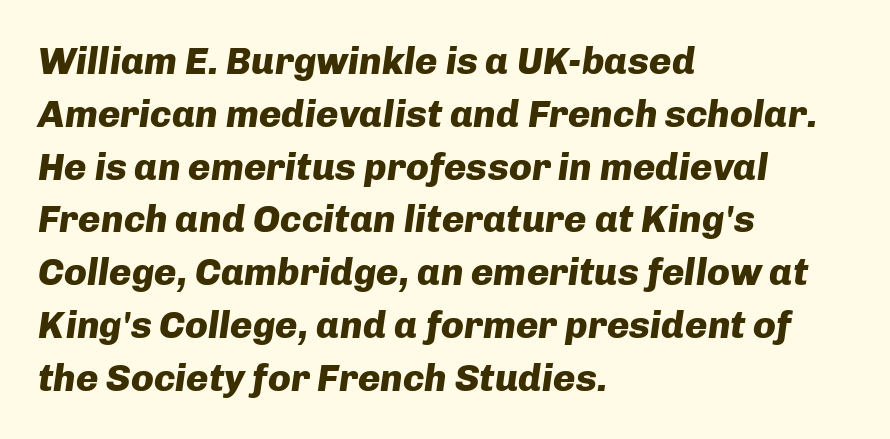
The leading is moderate, giving the passage an even texture. The specimen omits any rule beneath the text block's lines. Each letter keeps its own natural width here, so spacing adapts to shape. The ragged edge is on the right, which tells us the setting is flush left. Stroke thickness is high; the sample reads as a true bold. The letterforms sit shoulder to shoulder at normal distance.
